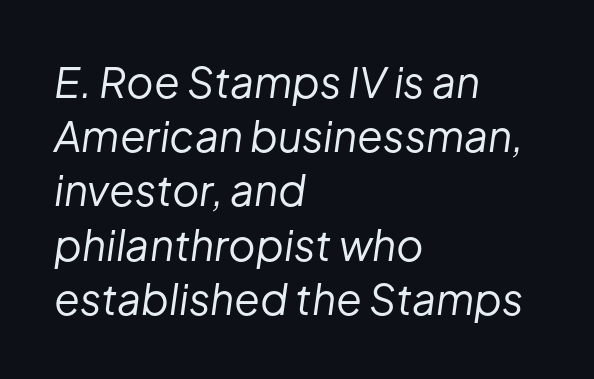
The image shows 42 px regular-weight type, italic (leaning right); set left-aligned, normal line spacing (1.29x), normal letter spacing, not underlined; low stroke contrast and a medium x-height.
